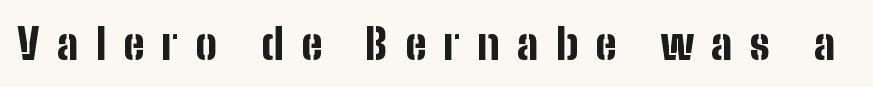
Q: Is the text bold? A: Yes.
Q: Is the text italic (slanted)? A: No, it is upright.
Q: Is the typeface a serif or a sans-serif typeface? A: Sans-serif.
Q: Is the text underlined? A: No.
Q: Is the spacing between letters normal or unusually wide? A: Unusually wide.
Q: Width (condensed, normal, or wide)? A: Condensed.
Q: Stroke contrast? A: Low.
Q: x-height? A: Medium.
Q: Monospaced? A: No.
